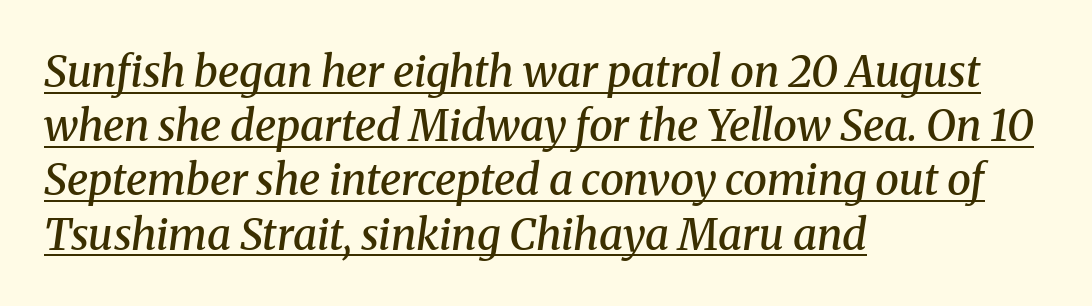
Q: Is the text bold? A: Semi-bold.
Q: Is the text italic (slanted)? A: Yes, it leans right by about 8 degrees.
Q: Is the typeface a serif or a sans-serif typeface? A: Serif.
Q: Is the text underlined? A: Yes.
Q: How is the paragraph aligned? A: Left-aligned.
Q: Is the spacing between letters normal or unusually wide? A: Normal.
Q: Is the spacing between lines tight, normal or loose? A: Normal.
Q: Width (condensed, normal, or wide)? A: Normal.
Q: Stroke contrast? A: Medium.
Q: x-height? A: Medium.
Q: Monospaced? A: No.
